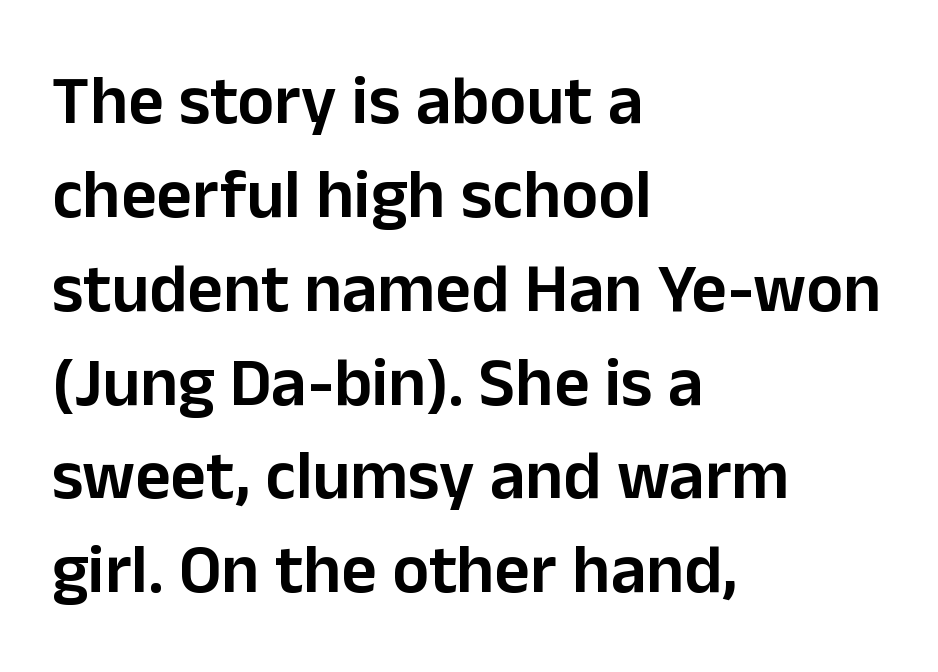
{"serif": "no", "italic": "no", "bold": "semi", "weight": "semibold", "width": "normal", "stroke_contrast": "low", "x_height": "medium", "monospaced": "no", "underline": "no", "align": "left", "line_spacing": "normal", "line_spacing_ratio": 1.36, "letter_spacing": "normal", "letter_spacing_em": 0.0, "glyph_px": 69}
